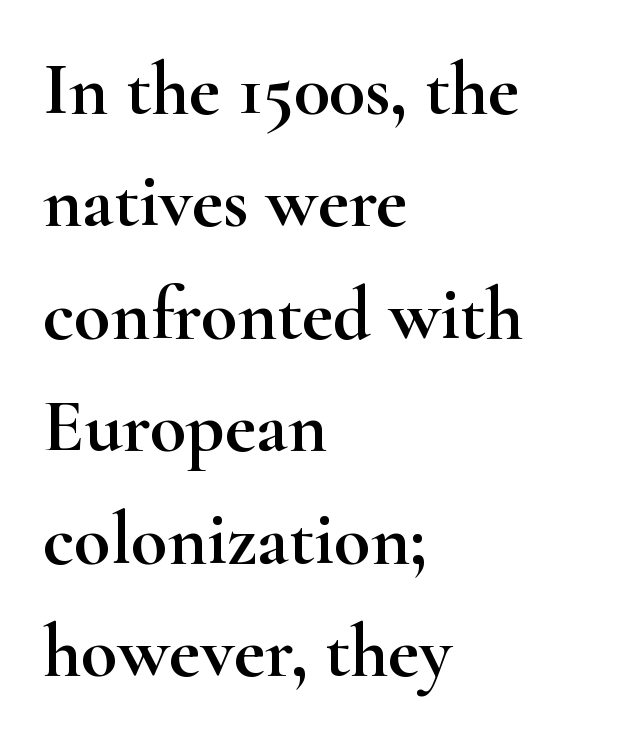
{"serif": "yes", "italic": "no", "width": "wide", "stroke_contrast": "high", "x_height": "small", "monospaced": "no", "underline": "no", "align": "left", "line_spacing": "normal", "line_spacing_ratio": 1.5, "letter_spacing": "normal", "letter_spacing_em": 0.0, "glyph_px": 75}
